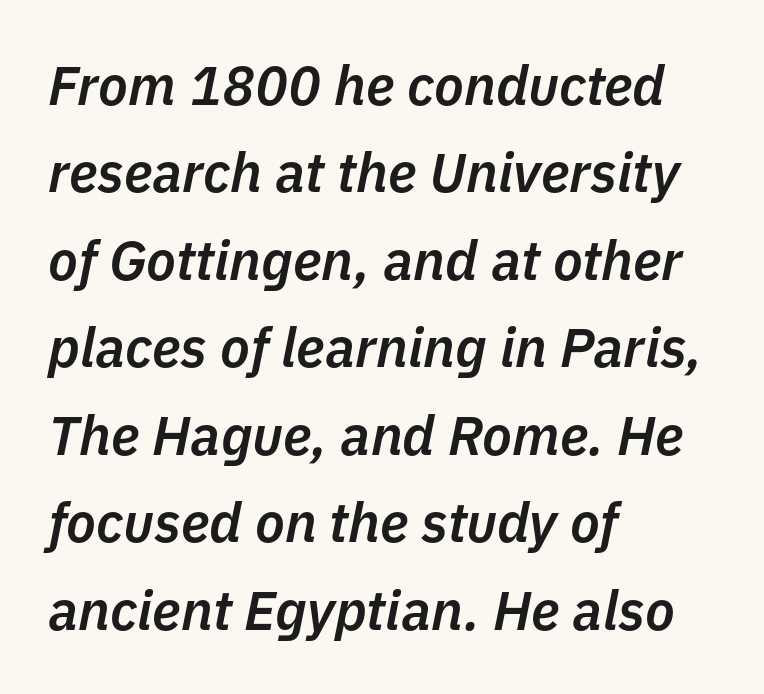
The image shows 55 px semibold type, italic (leaning right); set left-aligned, normal line spacing (1.59x), normal letter spacing, not underlined; low stroke contrast and a medium x-height.
